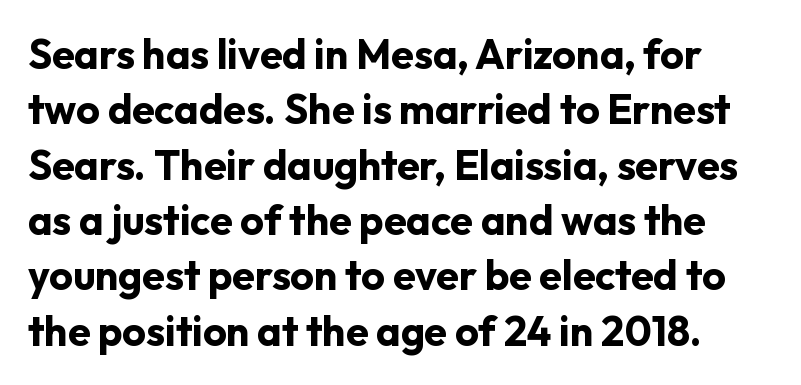
{"serif": "no", "italic": "no", "bold": "yes", "weight": "bold", "width": "normal", "stroke_contrast": "low", "x_height": "medium", "monospaced": "no", "underline": "no", "line_spacing": "normal", "line_spacing_ratio": 1.35, "letter_spacing": "normal", "letter_spacing_em": 0.0, "glyph_px": 41}
